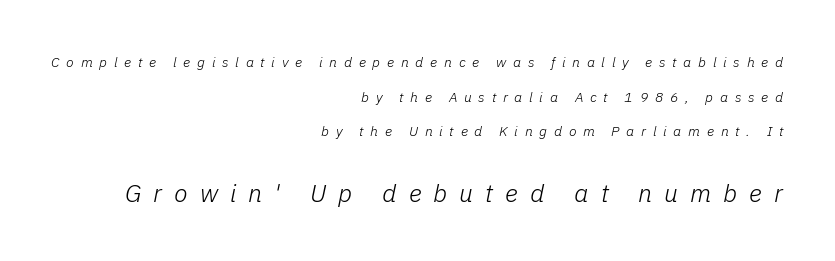
The setting favours the right margin, as signatures and pull-quotes sometimes do. The weight tops out at a normal text grade. A typesetter would mark this as italic. Rule under the text: the space is simply empty. Reading down the column, the eye jumps a long way to each next line.
